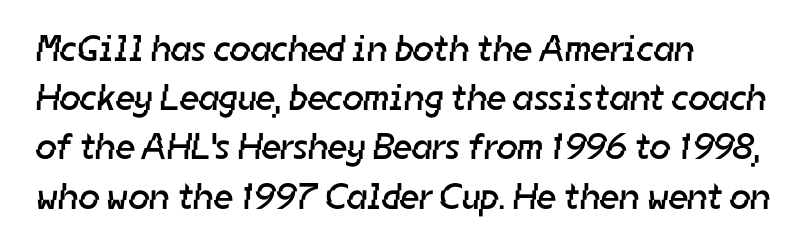
{"serif": "no", "bold": "no", "weight": "regular", "width": "normal", "stroke_contrast": "low", "x_height": "medium", "monospaced": "no", "underline": "no", "align": "left", "line_spacing": "normal", "line_spacing_ratio": 1.33, "letter_spacing": "normal", "letter_spacing_em": 0.0, "glyph_px": 37}
